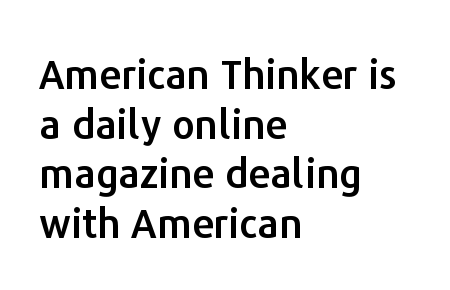
The image shows 40 px sans-serif type, upright; set left-aligned, line spacing 1.24x, normal letter spacing, not underlined; low stroke contrast and a medium x-height.
